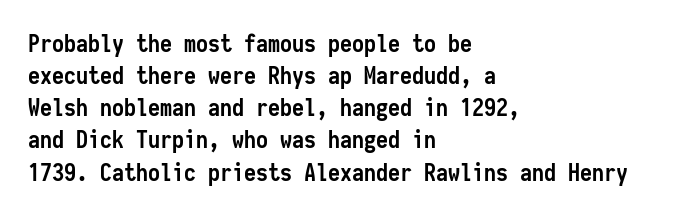
The image shows 24 px bold type, upright; set left-aligned, normal line spacing (1.34x), normal letter spacing, not underlined.
